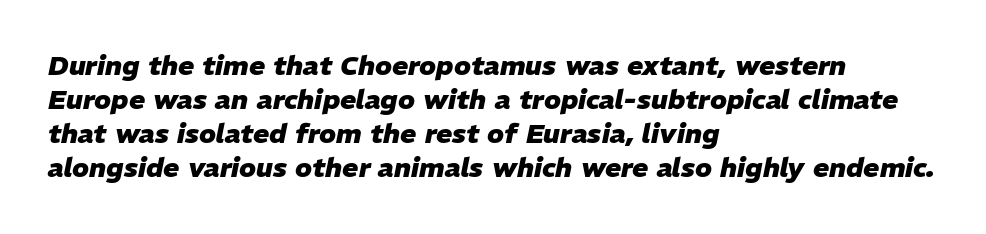
Each new line begins a customary step beneath the previous one. The whole block is typeset with a tilt. Heavy-handed strokes throughout: this text is bold. Words appear dense and cohesive because spacing is normal.
